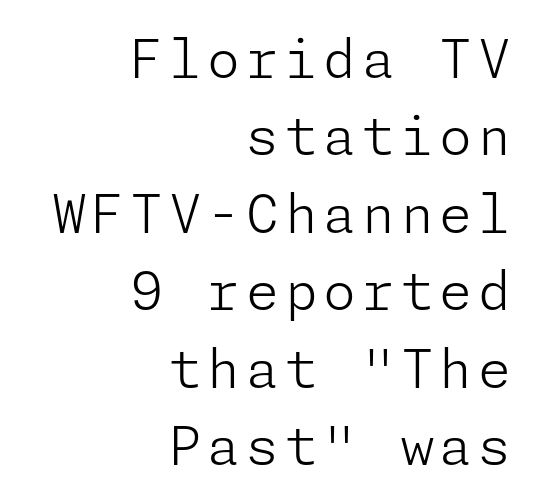
Q: Is the text bold? A: No.
Q: Is the text italic (slanted)? A: No, it is upright.
Q: Is the typeface a serif or a sans-serif typeface? A: Sans-serif.
Q: Is the text underlined? A: No.
Q: How is the paragraph aligned? A: Right-aligned.
Q: Is the spacing between lines tight, normal or loose? A: Normal.
Q: Width (condensed, normal, or wide)? A: Normal.
Q: Stroke contrast? A: Low.
Q: x-height? A: Medium.
